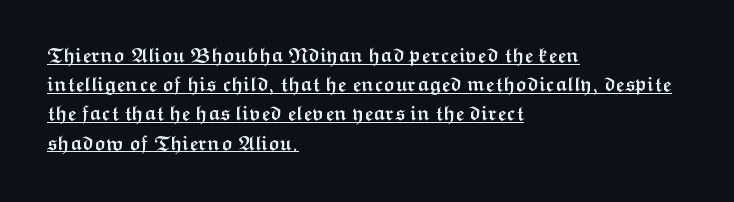
Q: Is the text bold? A: Yes.
Q: Is the text italic (slanted)? A: No, it is upright.
Q: Is the text underlined? A: Yes.
Q: How is the paragraph aligned? A: Left-aligned.
Q: Is the spacing between letters normal or unusually wide? A: Normal.
Q: Is the spacing between lines tight, normal or loose? A: Normal.
